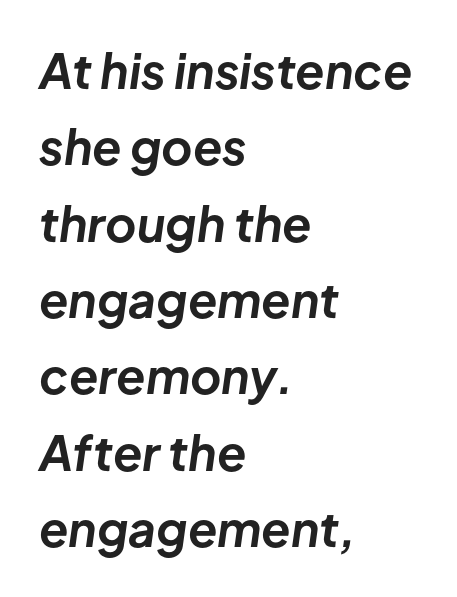
The image shows 48 px bold type, italic (leaning right); set left-aligned, normal line spacing (1.59x), normal letter spacing, not underlined; low stroke contrast and a medium x-height.
